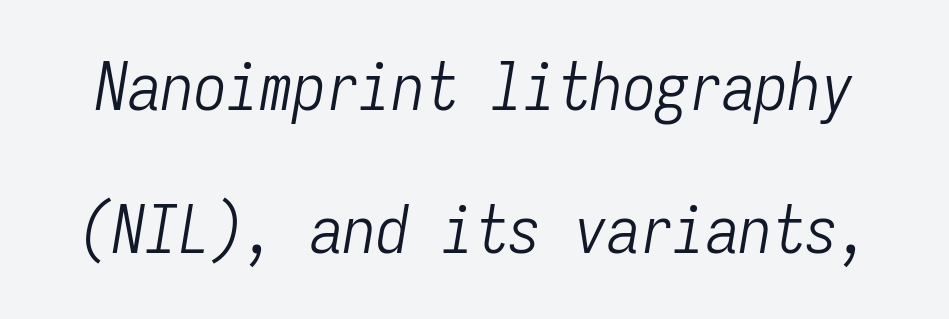
These lines are rendered in a fixed-pitch font. Whoever set this chose breathing room over compactness in the vertical rhythm. Any mark beneath the type? The region is blank. Is this a heavy cut? Hardly; it is regular or lighter. This sample uses plain, unmodified letter spacing. There's an unmistakable incline to the writing here.
